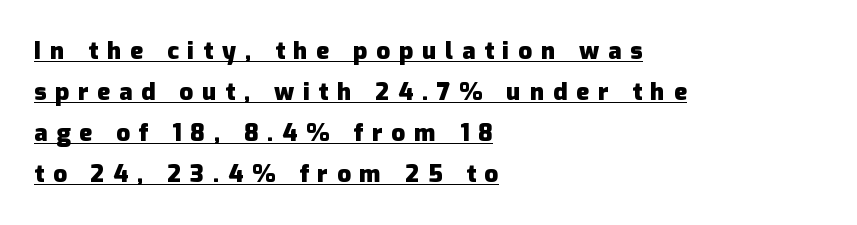
Q: Is the text bold? A: Yes.
Q: Is the text italic (slanted)? A: No, it is upright.
Q: Is the text underlined? A: Yes.
Q: How is the paragraph aligned? A: Left-aligned.
Q: Is the spacing between letters normal or unusually wide? A: Unusually wide.
